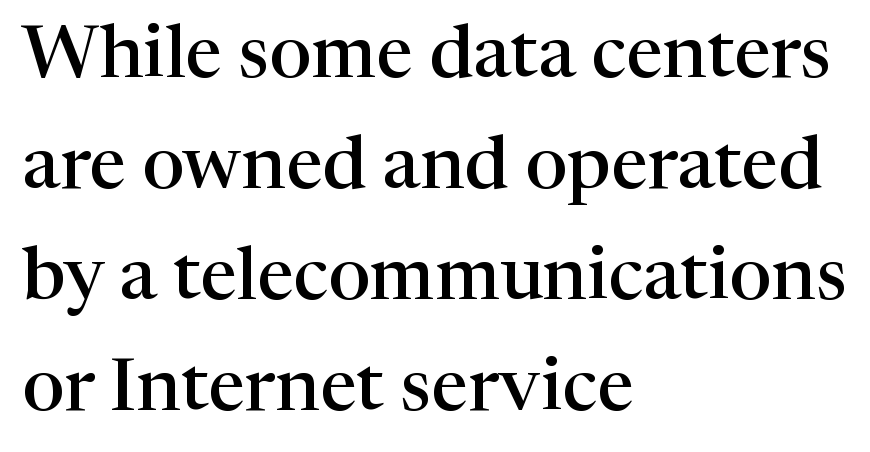
Q: Is the text bold? A: Semi-bold.
Q: Is the text italic (slanted)? A: No, it is upright.
Q: Is the typeface a serif or a sans-serif typeface? A: Serif.
Q: Is the text underlined? A: No.
Q: How is the paragraph aligned? A: Left-aligned.
Q: Is the spacing between letters normal or unusually wide? A: Normal.
Q: Is the spacing between lines tight, normal or loose? A: Normal.
Q: Width (condensed, normal, or wide)? A: Normal.
Q: Stroke contrast? A: High.
Q: x-height? A: Medium.
Q: Monospaced? A: No.
